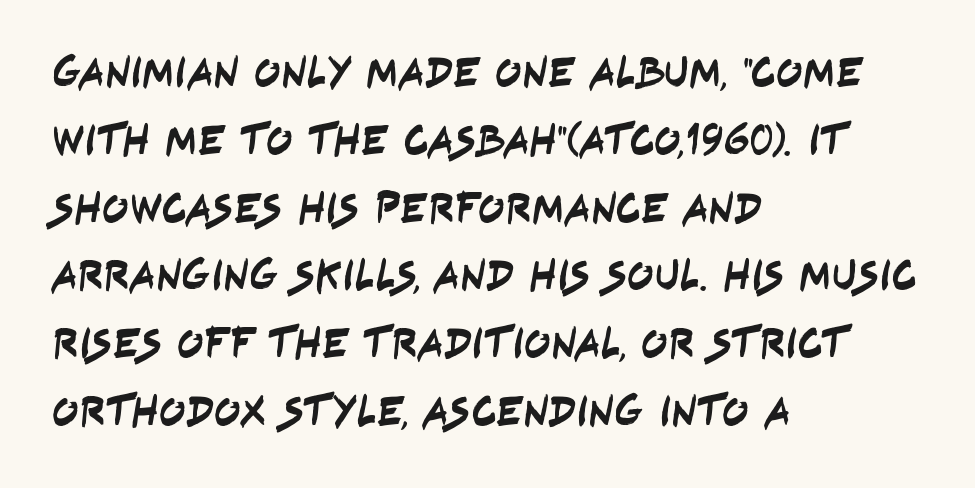
Honestly, there is no underline to notice here at all. Tracking here is standard; glyphs follow each other at the usual distance. These lines stack with their left ends in a neat column. The passage shown is typed in a proportional face where columns would drift. Is there much room between lines? A standard amount, neither cramped nor airy. The designer went with a sans here, leaving each stem footless.
